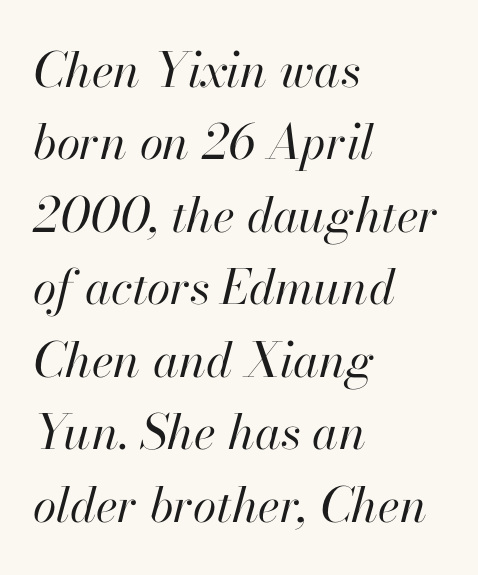
The image shows 48 px regular-weight type, italic (leaning right); set left-aligned, normal line spacing (1.51x), normal letter spacing, not underlined; high stroke contrast and a small x-height.
